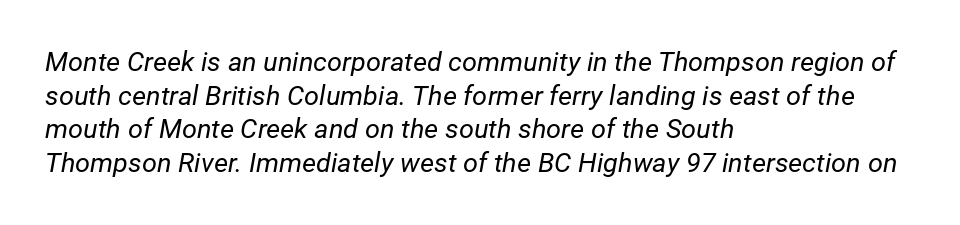
The typography opts for an oblique posture over an upright one. Stems and bowls with no extra thickness — not bold. The area under the type is left untouched. Line beginnings align vertically; line endings do not. You could call the tracking neutral — neither tight nor loose. Regular leading.
